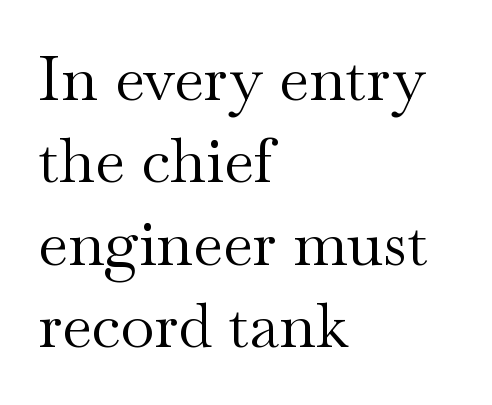
Is this a fixed-width face? No — the glyphs have proportional, varying widths. Visually the block forms a straight wall on the left and a jagged coastline on the right. The line-height multiplier appears to be the usual default. No extra ink here — the face is not bold. The tracking reads as untouched default to a designer's eye. Quick note: not italic, upright.
